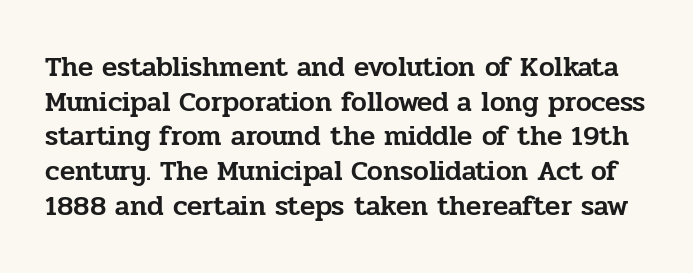
The image shows 28 px serif type, upright; set line spacing 1.24x, normal letter spacing, not underlined; low stroke contrast and a medium x-height.
